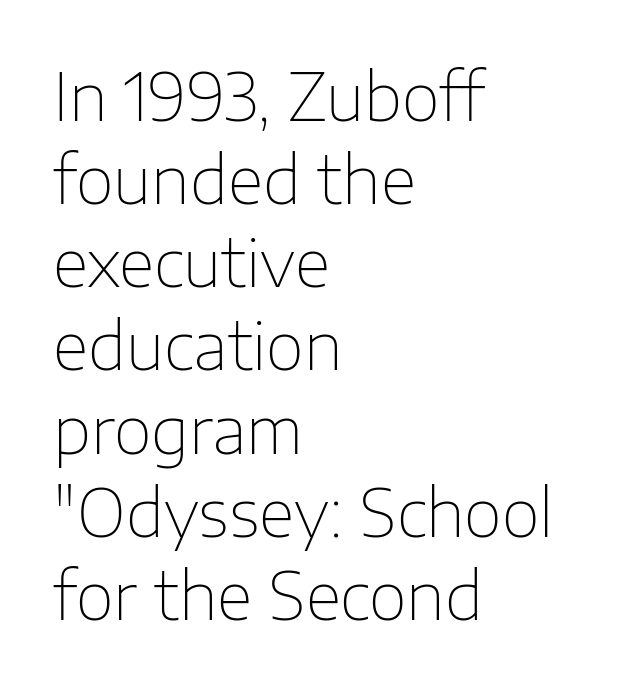
No extra tracking has been applied to these lines. A typesetter would call this proportional, since set widths differ per character. Descenders are the only things crossing below the line. The weight tops out at a normal text grade. Reading down the block, your eye returns to a fixed left position each line. Check where the strokes stop: nothing finishes them off — pure sans.
